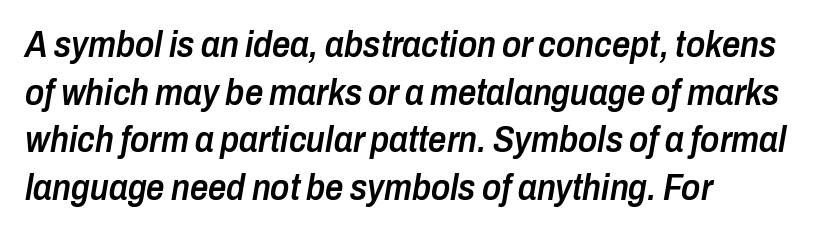
The image shows 36 px semibold, condensed type, italic (leaning right); set left-aligned, normal line spacing (1.32x), normal letter spacing, not underlined; low stroke contrast and a medium x-height.
